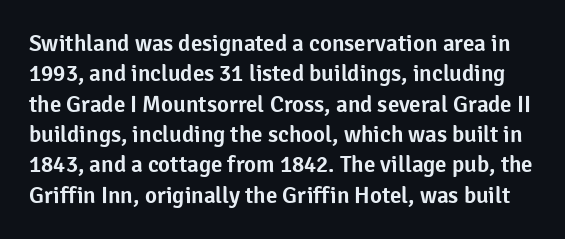
The image shows 23 px text type, upright; set normal line spacing (1.32x), normal letter spacing, not underlined.
